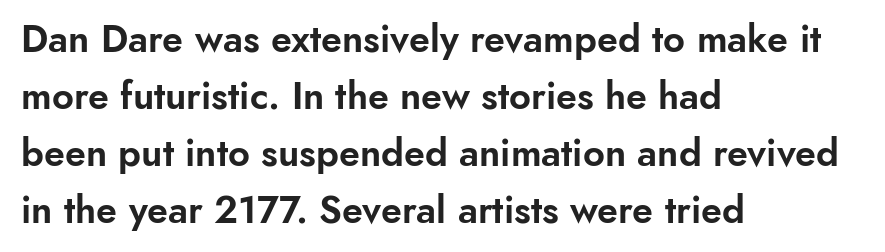
How are the letters spaced? Ordinarily, with no added tracking. The rendering uses natural spacing where letterforms have individual widths. Descenders hang freely into open space. A sans-serif font was chosen for this passage. Every row of glyphs begins at an identical x-position on the left. Does the lettering tilt? It doesn't — this is upright.
